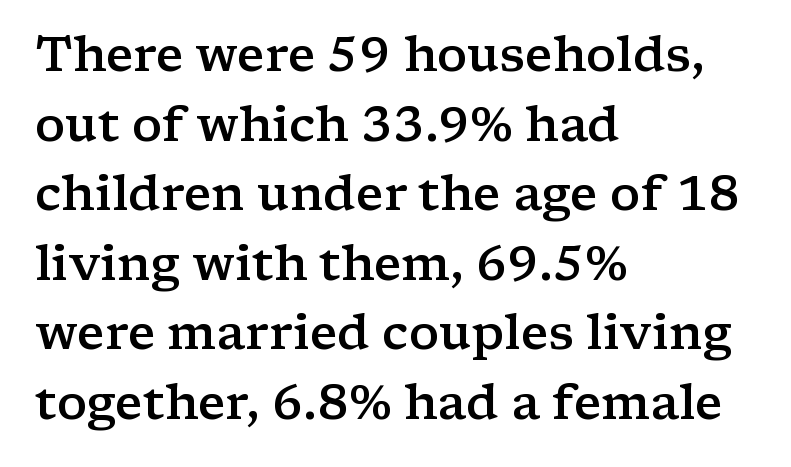
The image shows 48 px semibold, wide serif type, upright; set left-aligned, normal line spacing (1.45x), normal letter spacing, not underlined; low stroke contrast and a medium x-height.
